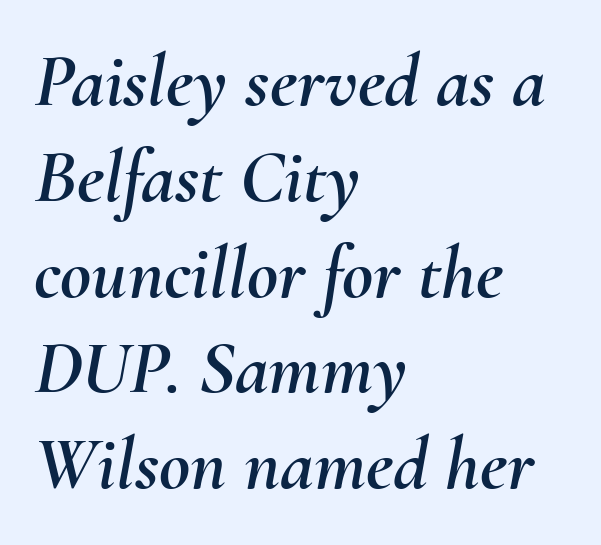
The image shows 76 px text type, italic (leaning right); set left-aligned, normal line spacing (1.26x), normal letter spacing, not underlined; medium stroke contrast and a small x-height.
